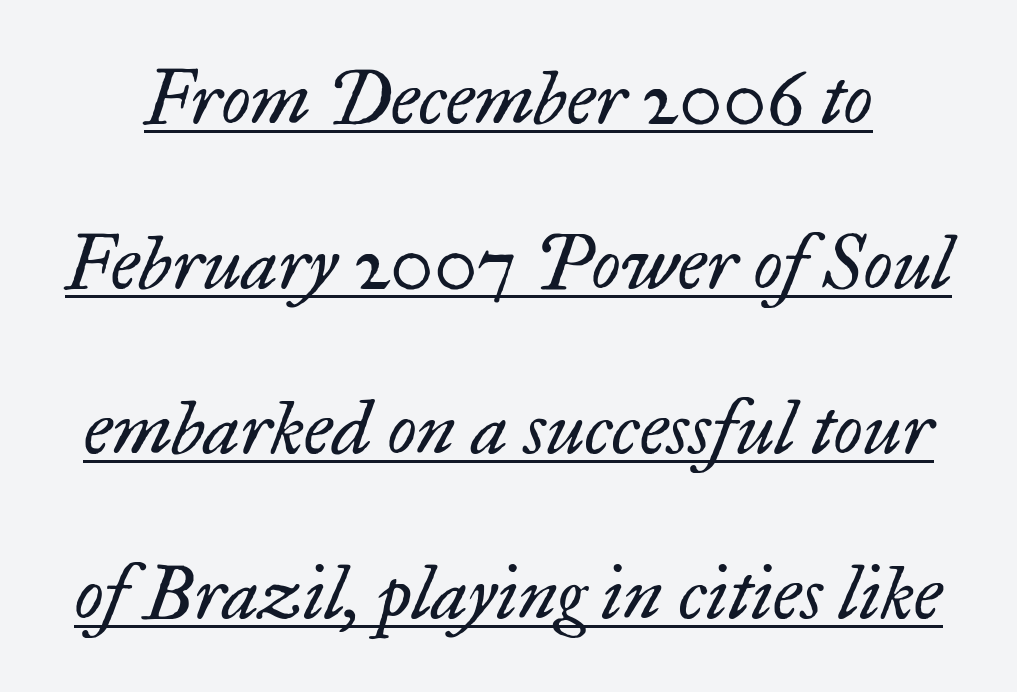
The tracking reads as untouched default to a designer's eye. The rendering shows small feet on the letterforms — a serif design. These characters rest on top of a visible drawn line. The font is comparable to plain body text, perhaps lighter.
